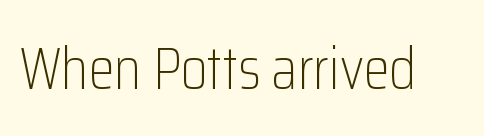
The image shows 60 px light, condensed sans-serif type, upright; set normal letter spacing, not underlined; low stroke contrast and a medium x-height.
